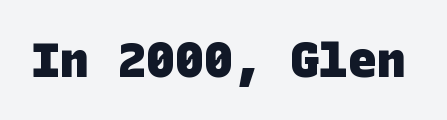
{"serif": "no", "bold": "yes", "weight": "heavy", "width": "normal", "stroke_contrast": "low", "x_height": "large", "underline": "no", "letter_spacing": "normal", "letter_spacing_em": 0.0, "glyph_px": 48}
